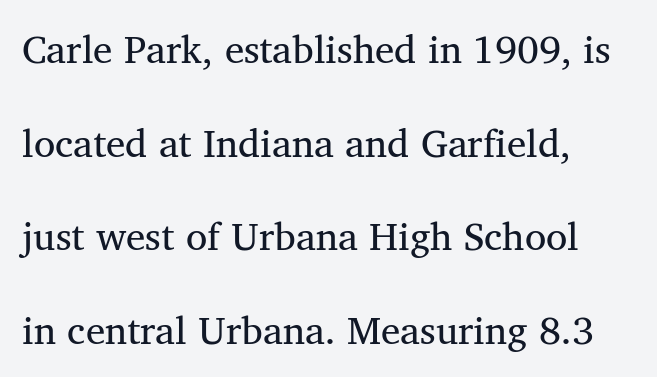
The image shows 39 px regular-weight serif type; set left-aligned, loose line spacing (2.4x), normal letter spacing, not underlined; medium stroke contrast and a medium x-height.
